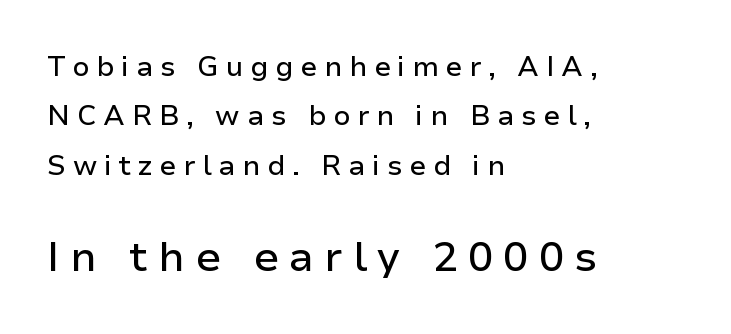
{"serif": "no", "italic": "no", "width": "normal", "stroke_contrast": "low", "x_height": "medium", "monospaced": "no", "underline": "no", "align": "left", "line_spacing_ratio": 1.76, "letter_spacing": "wide", "letter_spacing_em": 0.24, "larger_block": "second", "size_ratio": 1.5, "glyph_px": 42}
